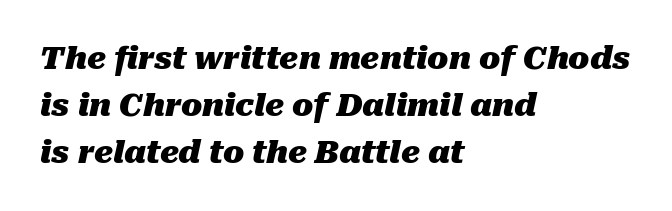
The image shows 31 px heavy type, italic (leaning right); set left-aligned, normal line spacing (1.51x), normal letter spacing, not underlined; medium stroke contrast and a medium x-height.
